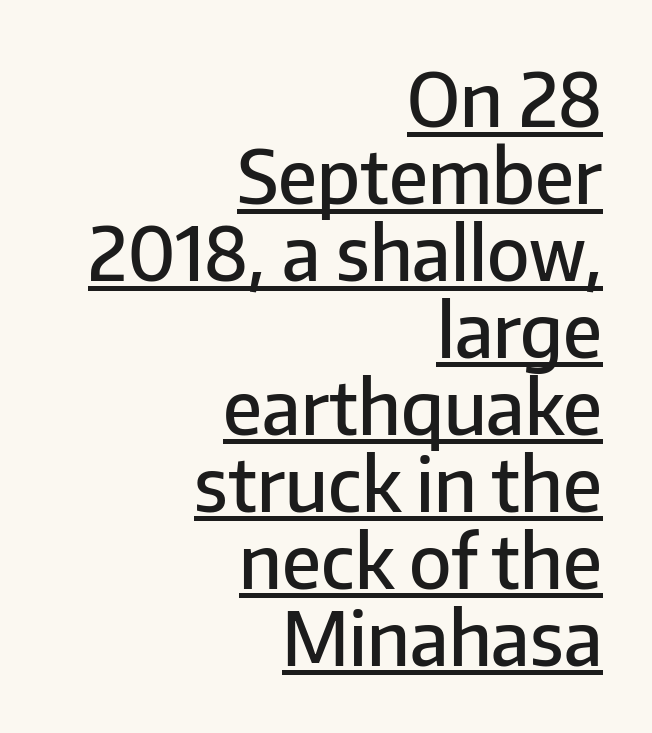
The image shows 74 px semibold sans-serif type, upright; set right-aligned, tight line spacing (1.04x), normal letter spacing, underlined; low stroke contrast and a medium x-height.
